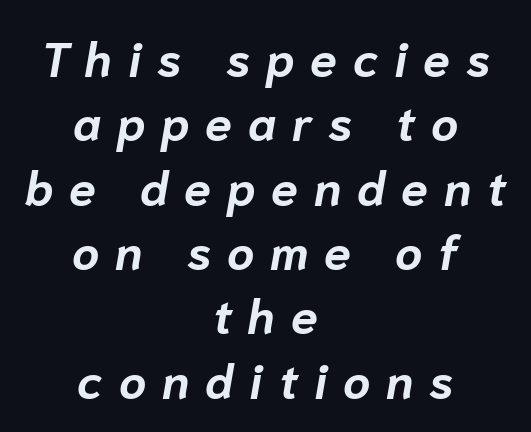
Q: Is the text bold? A: Yes.
Q: Is the text italic (slanted)? A: Yes, it leans right by about 10 degrees.
Q: Is the text underlined? A: No.
Q: How is the paragraph aligned? A: Centered.
Q: Is the spacing between letters normal or unusually wide? A: Unusually wide.
Q: Is the spacing between lines tight, normal or loose? A: Normal.
Q: Width (condensed, normal, or wide)? A: Normal.
Q: Stroke contrast? A: Low.
Q: x-height? A: Medium.
Q: Monospaced? A: No.
